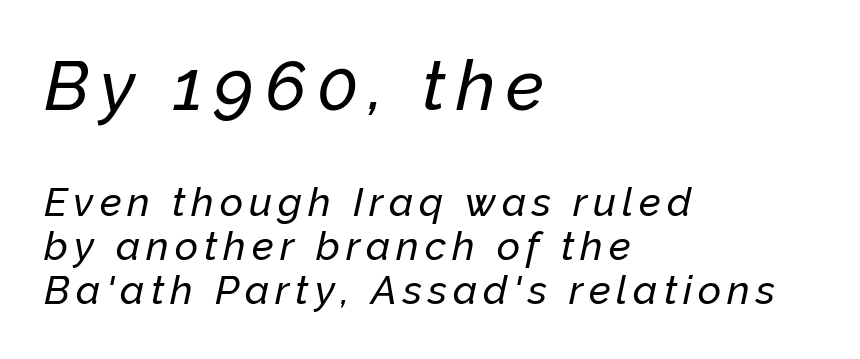
Q: Is the text italic (slanted)? A: Yes, it leans right by about 12 degrees.
Q: Is the text underlined? A: No.
Q: How is the paragraph aligned? A: Left-aligned.
Q: Is the spacing between lines tight, normal or loose? A: Tight.
Q: Which block of text is set in a larger size, the first (top) or the second (bottom)? A: The first (top) one.
Q: Width (condensed, normal, or wide)? A: Normal.
Q: Stroke contrast? A: Low.
Q: x-height? A: Medium.
Q: Monospaced? A: No.
